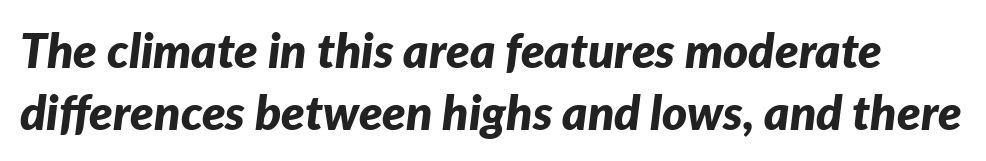
The passage shown has conventional tracking throughout. The passage shown leans; its letterforms are oblique. The letters are bold, with thick, heavy strokes. The strip under each line holds only bare page.
